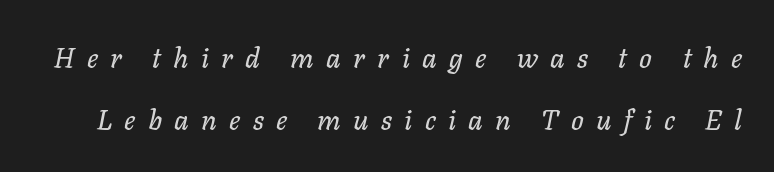
The image shows 28 px text type, italic (leaning right); set loose line spacing (2.23x), unusually wide letter spacing (+0.44 em), not underlined; low stroke contrast and a medium x-height.
